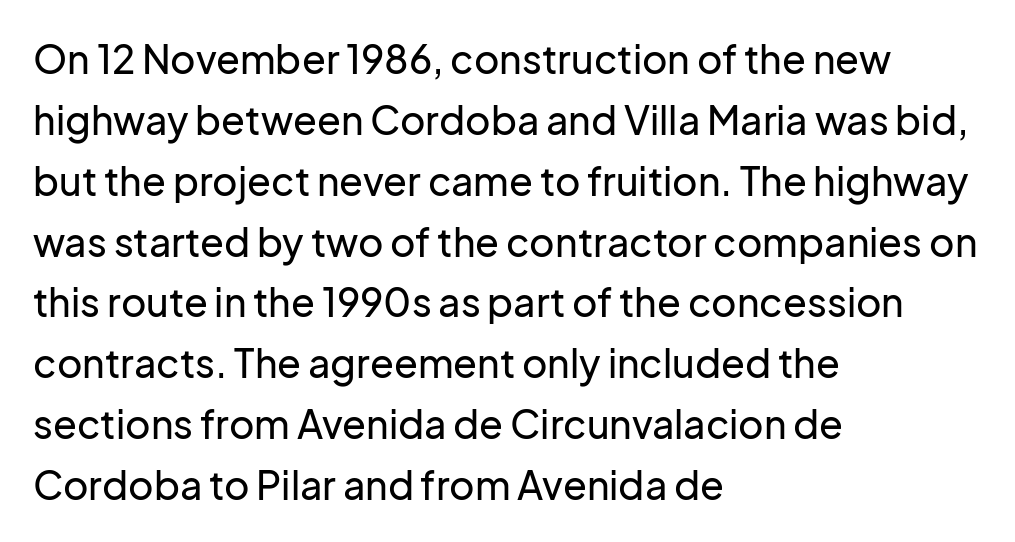
Are there feet on the stems? There aren't — it's a sans. The face used here is proportionally spaced, like ordinary book or web type. The tracking reads as untouched default to a designer's eye. A typesetter would mark this as roman, not italic.
